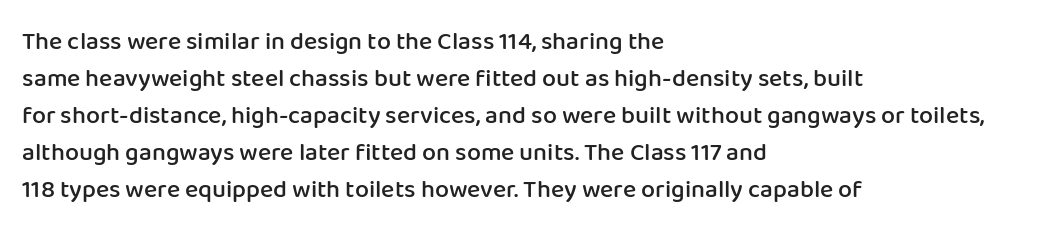
Q: Is the text bold? A: Semi-bold.
Q: Is the text italic (slanted)? A: No, it is upright.
Q: Is the text underlined? A: No.
Q: How is the paragraph aligned? A: Left-aligned.
Q: Is the spacing between letters normal or unusually wide? A: Normal.
Q: Is the spacing between lines tight, normal or loose? A: Normal.
